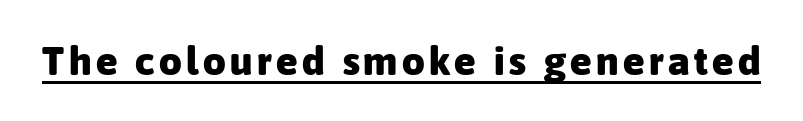
The letters advance in unequal steps, a hallmark of proportional type. A typesetter would mark this as roman, not italic. The characters look thick and weighty, a clear bold. The words here are underlined.
